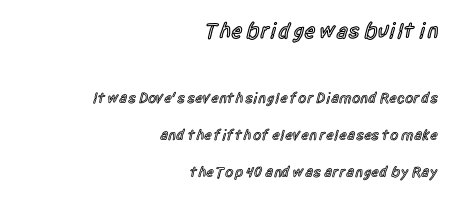
Q: Is the text bold? A: Semi-bold.
Q: Is the text italic (slanted)? A: Yes.
Q: Is the text underlined? A: No.
Q: How is the paragraph aligned? A: Right-aligned.
Q: Is the spacing between letters normal or unusually wide? A: Normal.
Q: Is the spacing between lines tight, normal or loose? A: Loose.
Q: Which block of text is set in a larger size, the first (top) or the second (bottom)? A: The first (top) one.
